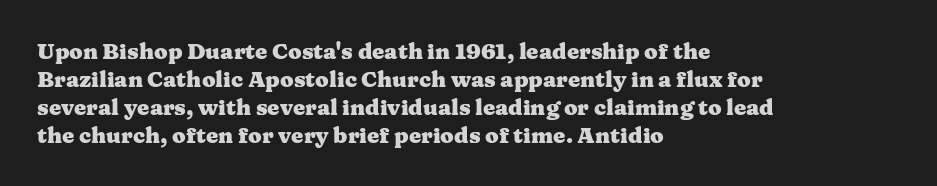
The image shows 22 px bold type, upright; set left-aligned, normal line spacing (1.27x), normal letter spacing, not underlined.
